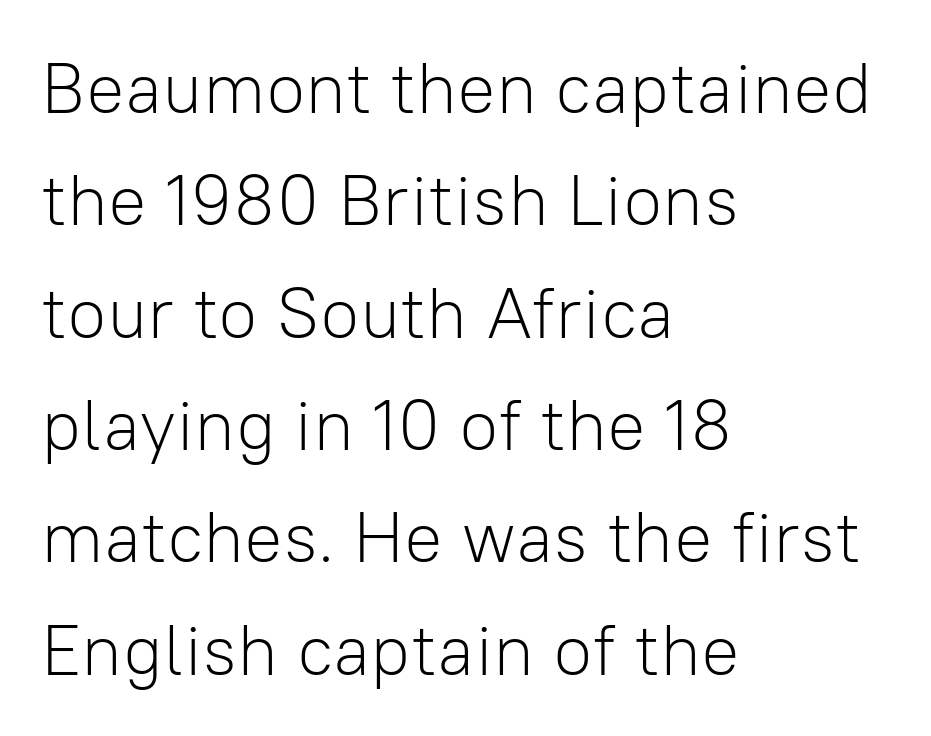
Q: Is the text bold? A: No.
Q: Is the text italic (slanted)? A: No, it is upright.
Q: Is the typeface a serif or a sans-serif typeface? A: Sans-serif.
Q: Is the text underlined? A: No.
Q: How is the paragraph aligned? A: Left-aligned.
Q: Is the spacing between letters normal or unusually wide? A: Normal.
Q: Is the spacing between lines tight, normal or loose? A: Normal.
Q: Width (condensed, normal, or wide)? A: Normal.
Q: Stroke contrast? A: Low.
Q: x-height? A: Medium.
Q: Monospaced? A: No.
